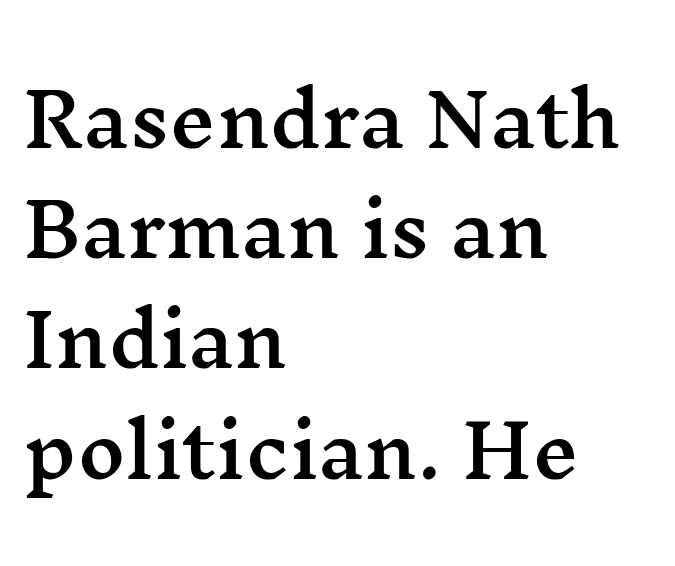
{"serif": "yes", "italic": "no", "width": "wide", "stroke_contrast": "medium", "x_height": "medium", "monospaced": "no", "underline": "no", "align": "left", "line_spacing": "normal", "line_spacing_ratio": 1.51, "letter_spacing": "normal", "letter_spacing_em": 0.0, "glyph_px": 73}
